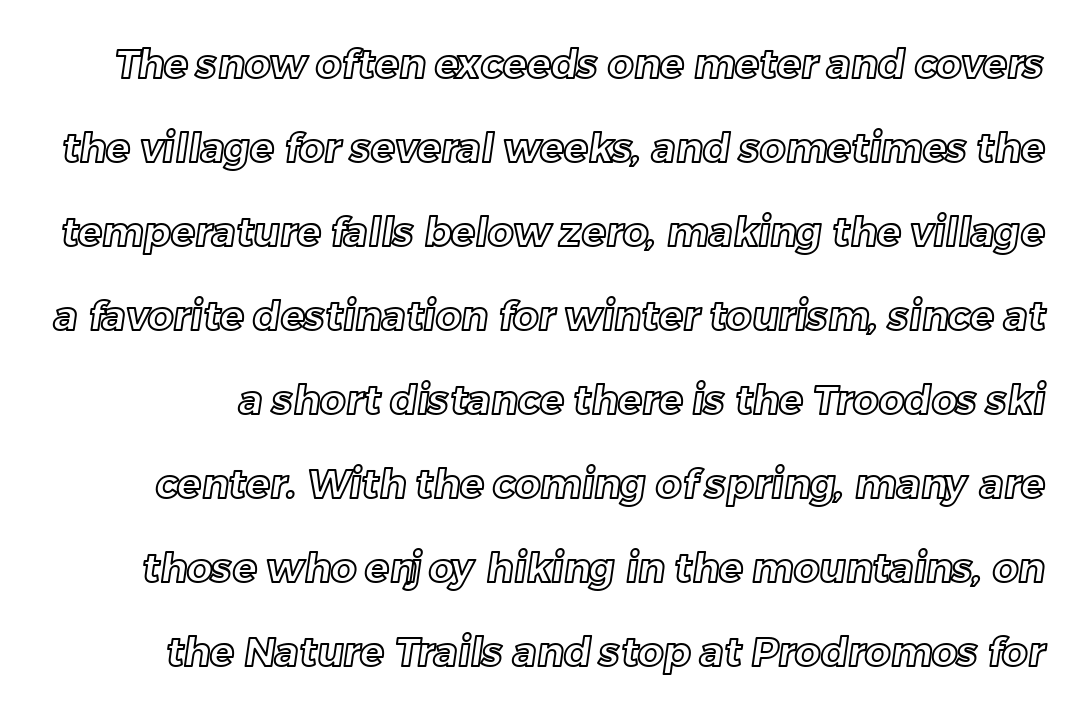
Q: Is the text underlined? A: No.
Q: Is the spacing between letters normal or unusually wide? A: Normal.
Q: Is the spacing between lines tight, normal or loose? A: Loose.
Q: Width (condensed, normal, or wide)? A: Normal.
Q: x-height? A: Medium.
Q: Monospaced? A: No.
